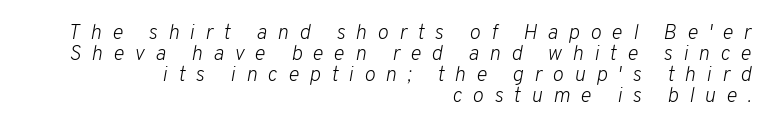
The image shows 21 px text type, italic (leaning right); set right-aligned, tight line spacing (1.0x), unusually wide letter spacing (+0.5 em), not underlined.
